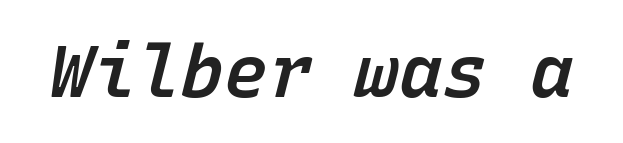
The image shows 73 px semibold type, italic (leaning right), monospaced; set normal letter spacing, not underlined; low stroke contrast and a medium x-height.
